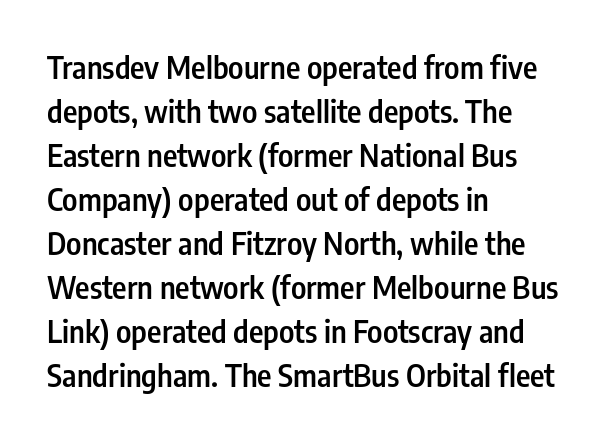
No feet cap the strokes, marking this as sans-serif type. The passage shown stacks its lines at a standard gap. The compositor pushed each line to the left boundary. The glyphs have the mass of a demibold cut, below bold. Descenders hang freely into open space.
